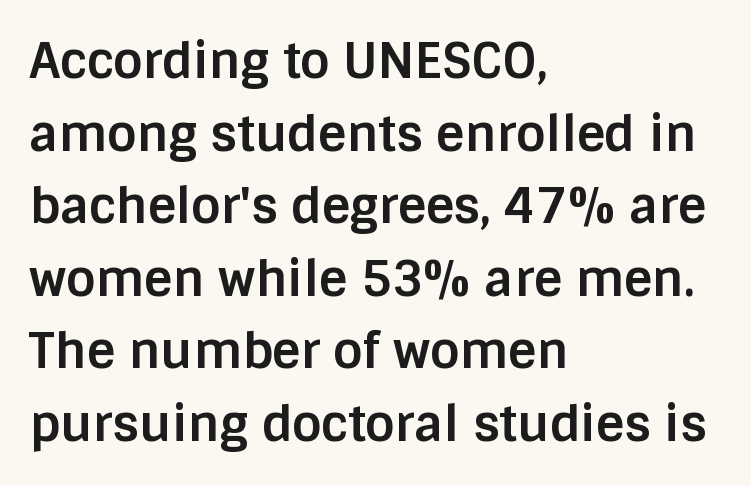
The image shows 49 px bold sans-serif type, upright; set left-aligned, normal line spacing (1.48x), normal letter spacing, not underlined; low stroke contrast and a large x-height.
